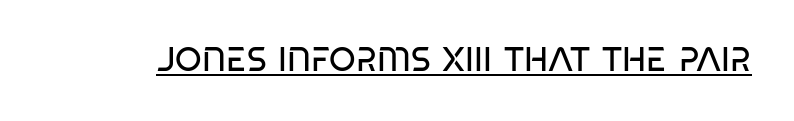
The image shows 34 px regular-weight, condensed sans-serif type; set normal letter spacing, underlined; low stroke contrast and a large x-height.
